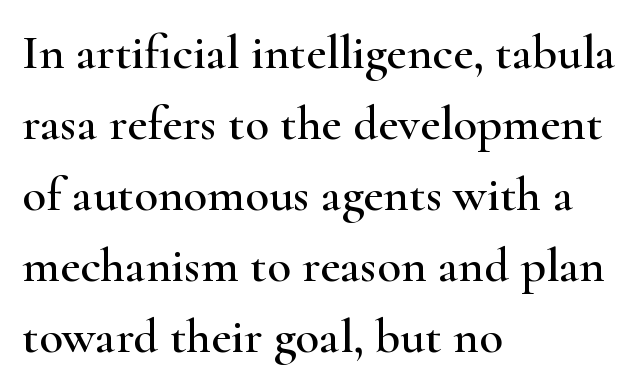
{"serif": "yes", "italic": "no", "width": "wide", "stroke_contrast": "high", "x_height": "small", "monospaced": "no", "underline": "no", "align": "left", "line_spacing": "normal", "line_spacing_ratio": 1.45, "letter_spacing": "normal", "letter_spacing_em": 0.0, "glyph_px": 49}
